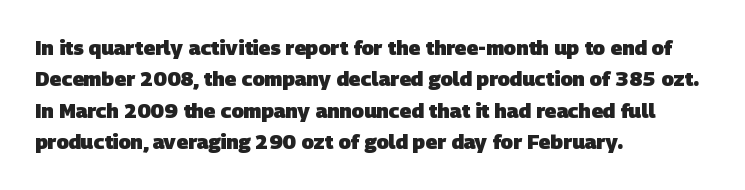
All the whitespace from short lines collects on the right. Tracking here is standard; glyphs follow each other at the usual distance. Does the leading feel generous? No, just average. This is heavy type, rendered in bold. Lines of text with bare space underneath.
